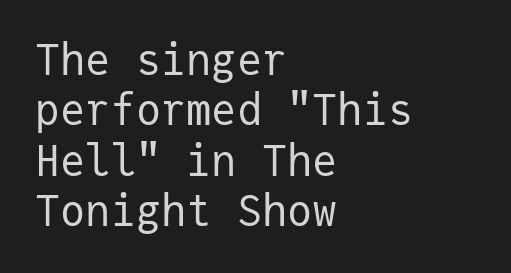
The image shows 42 px regular-weight sans-serif type, upright, monospaced; set left-aligned, line spacing 1.2x, normal letter spacing, not underlined; low stroke contrast and a medium x-height.
